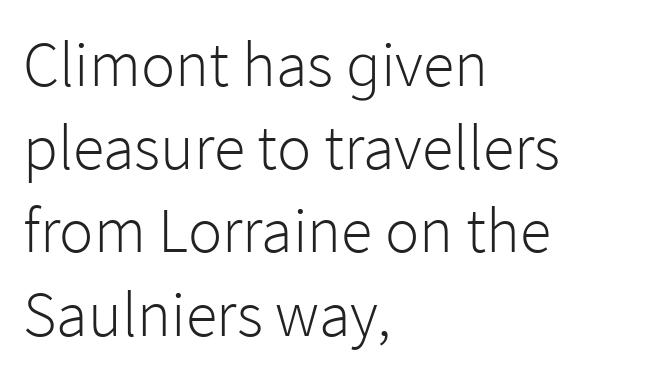
The image shows 64 px light sans-serif type, upright; set left-aligned, normal line spacing (1.3x), normal letter spacing, not underlined; low stroke contrast and a medium x-height.
